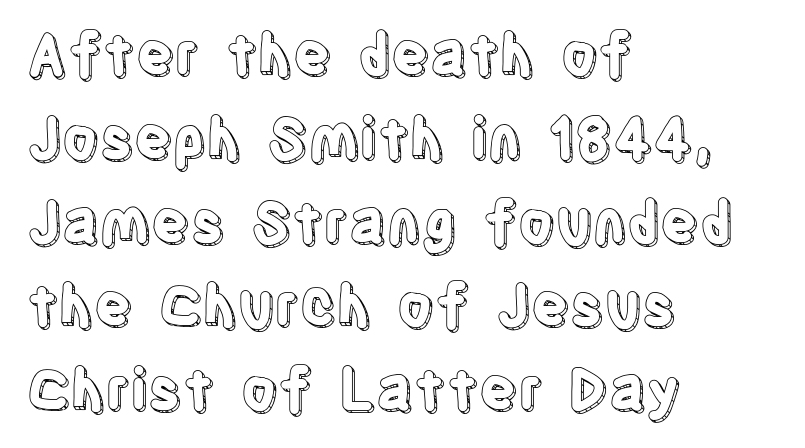
Decoration check: the copy has no underline. Think of a printed novel: that variable character pitch is what you see here. The horizontal fit of the characters is conventional and even. Summary of vertical rhythm: regular, with standard interline spacing. The typography opts for an upright posture over an oblique one.
